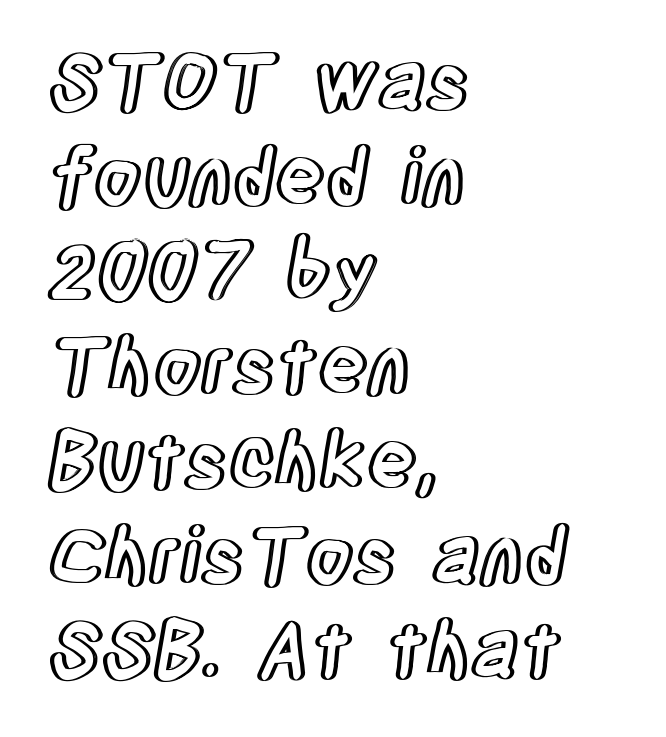
Q: Is the text italic (slanted)? A: Yes.
Q: Is the text underlined? A: No.
Q: How is the paragraph aligned? A: Left-aligned.
Q: Is the spacing between letters normal or unusually wide? A: Normal.
Q: Width (condensed, normal, or wide)? A: Condensed.
Q: x-height? A: Large.
Q: Monospaced? A: No.
